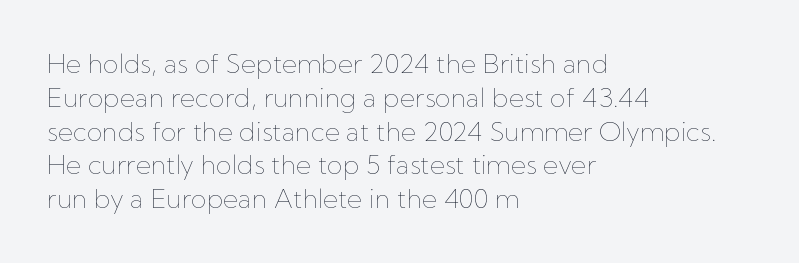
Descenders are the only things crossing below the line. Vertical strokes here are truly vertical. Compared with typical paragraphs, the rows here are spaced about the same. The setting favours the left margin, as ordinary paragraphs usually do.
